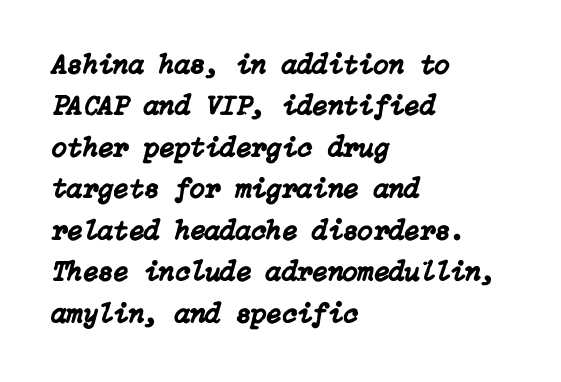
{"italic": "yes", "lean": "right", "slant_degrees": 15, "width": "normal", "stroke_contrast": "low", "x_height": "medium", "underline": "no", "align": "left", "line_spacing": "normal", "line_spacing_ratio": 1.48, "letter_spacing": "normal", "letter_spacing_em": 0.0, "glyph_px": 28}
